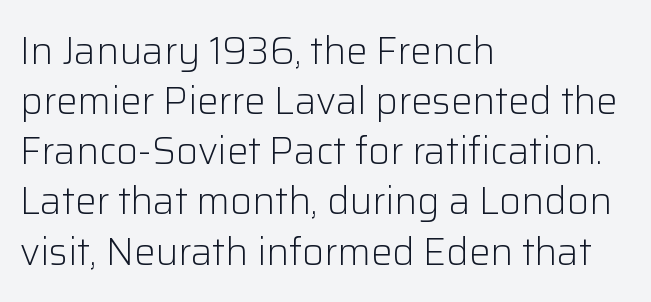
The ragged edge is on the right, which tells us the setting is flush left. Here the designer chose a conventional face with non-uniform glyph widths. This rendering employs a face without finishing strokes, i.e., a sans-serif. Does the lettering tilt? It doesn't — this is upright. Honestly, the row spacing looks completely unremarkable. The space beneath each line is pristine and unruled.
